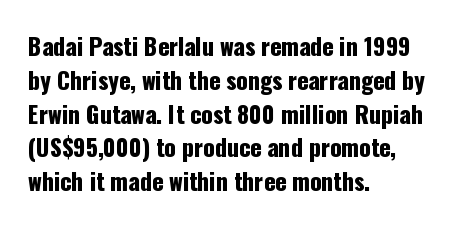
{"italic": "no", "underline": "no", "align": "left", "line_spacing": "normal", "line_spacing_ratio": 1.47, "letter_spacing": "normal", "letter_spacing_em": 0.0, "glyph_px": 23}
